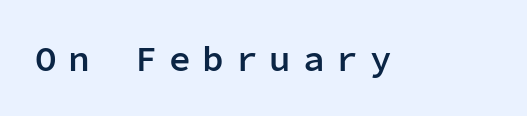
The image shows 36 px semibold sans-serif type, upright, monospaced; set unusually wide letter spacing (+0.33 em), not underlined; low stroke contrast and a medium x-height.
